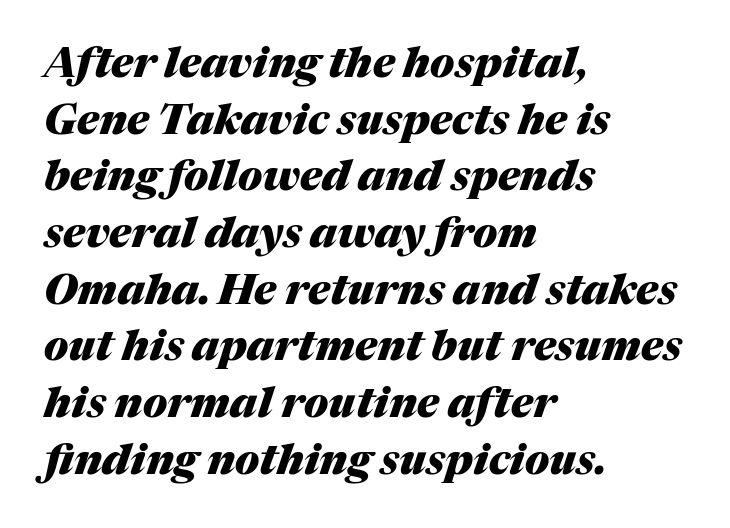
{"italic": "yes", "lean": "right", "slant_degrees": 17, "bold": "yes", "weight": "heavy", "width": "normal", "stroke_contrast": "medium", "x_height": "medium", "monospaced": "no", "underline": "no", "align": "left", "line_spacing": "normal", "line_spacing_ratio": 1.35, "letter_spacing": "normal", "letter_spacing_em": 0.0, "glyph_px": 42}
